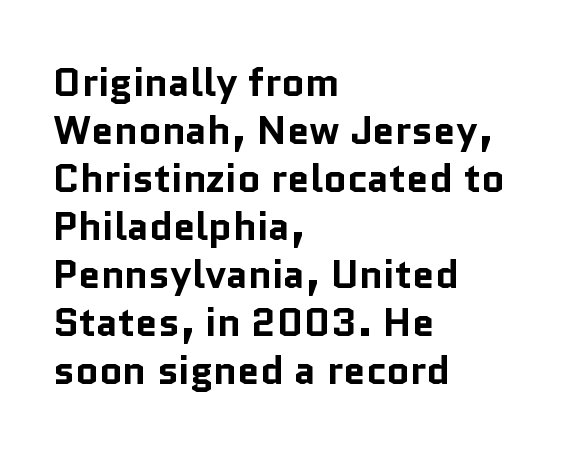
Q: Is the text bold? A: Yes.
Q: Is the text italic (slanted)? A: No, it is upright.
Q: Is the typeface a serif or a sans-serif typeface? A: Sans-serif.
Q: Is the text underlined? A: No.
Q: How is the paragraph aligned? A: Left-aligned.
Q: Is the spacing between letters normal or unusually wide? A: Normal.
Q: Width (condensed, normal, or wide)? A: Normal.
Q: Stroke contrast? A: Low.
Q: x-height? A: Medium.
Q: Monospaced? A: No.
